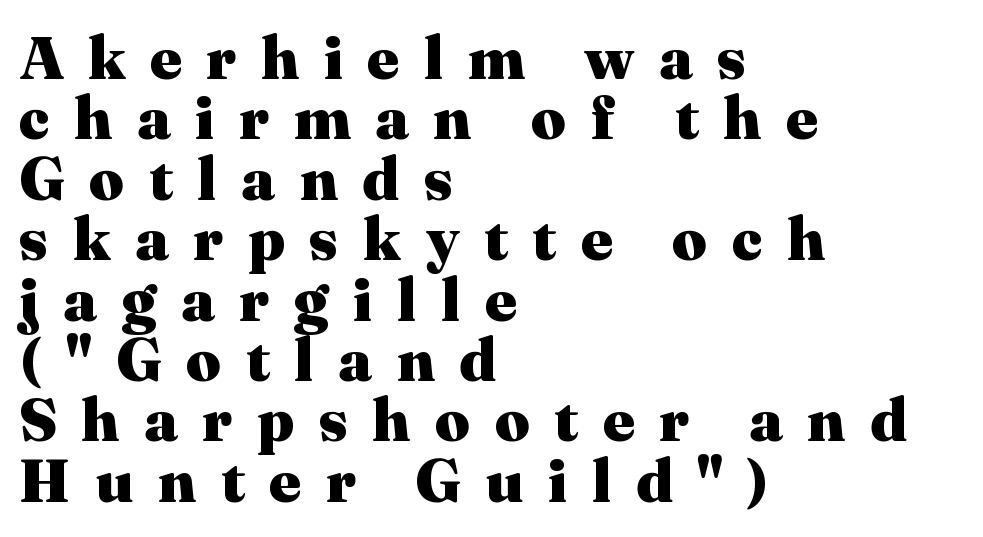
Note the varied advance widths — an 'i' is clearly narrower than an 'm'. This rendering employs a face with finishing strokes, i.e., a serif. A full-strength bold gives these letters their thick strokes. Short and long lines alike share a common starting point at left. A clean baseline with only descenders dipping below it. Honestly, the rows look squashed on top of each other.
